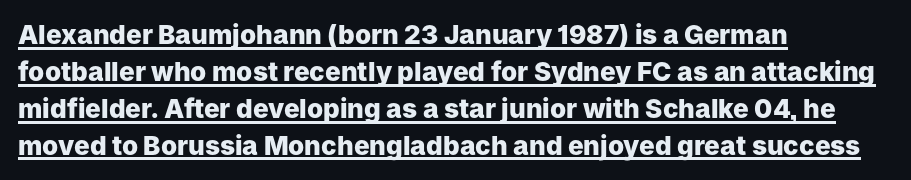
{"italic": "no", "bold": "yes", "underline": "yes", "align": "left", "line_spacing": "normal", "line_spacing_ratio": 1.42, "letter_spacing": "normal", "letter_spacing_em": 0.0, "glyph_px": 26}
